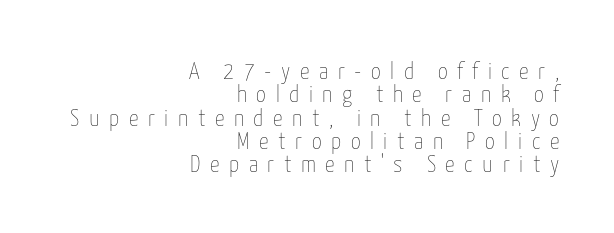
{"italic": "no", "bold": "no", "underline": "no", "align": "right", "line_spacing": "tight", "line_spacing_ratio": 0.97, "letter_spacing": "wide", "letter_spacing_em": 0.4, "glyph_px": 24}
